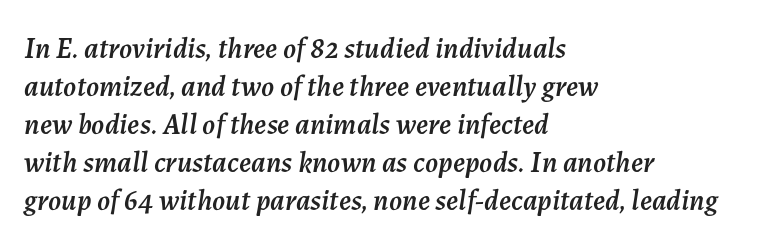
Q: Is the text italic (slanted)? A: Yes, it leans right by about 7 degrees.
Q: Is the text underlined? A: No.
Q: How is the paragraph aligned? A: Left-aligned.
Q: Is the spacing between letters normal or unusually wide? A: Normal.
Q: Is the spacing between lines tight, normal or loose? A: Normal.
Q: Width (condensed, normal, or wide)? A: Normal.
Q: Stroke contrast? A: Medium.
Q: x-height? A: Medium.
Q: Monospaced? A: No.
